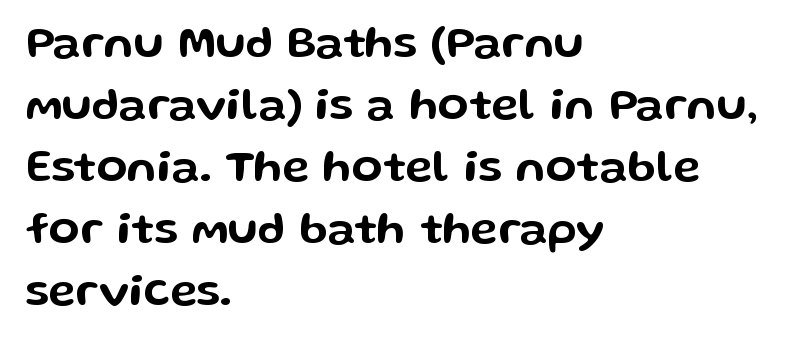
The image shows 45 px wide sans-serif type, upright; set left-aligned, normal line spacing (1.38x), normal letter spacing, not underlined; low stroke contrast and a medium x-height.
